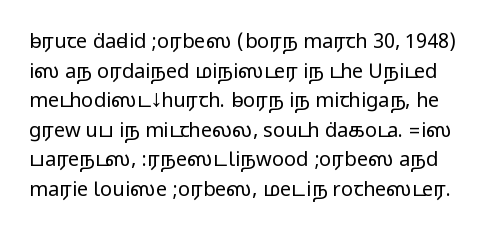
The specimen reads as upright at a glance. In terms of leading, this rendering sits right in the middle. Observe the ordinary spacing: letters are neighbours, not strangers. This rendering features lettering with no underline.
